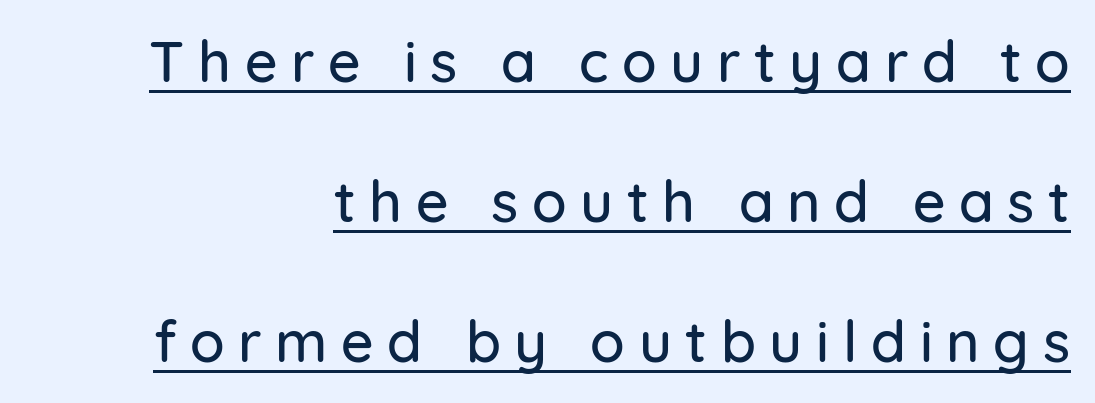
The image shows 57 px sans-serif type, upright; set right-aligned, loose line spacing (2.46x), unusually wide letter spacing (+0.24 em), underlined; low stroke contrast and a medium x-height.
